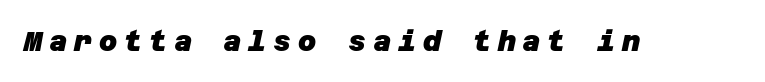
Q: Is the text bold? A: Yes.
Q: Is the typeface a serif or a sans-serif typeface? A: Sans-serif.
Q: Is the text underlined? A: No.
Q: Is the spacing between letters normal or unusually wide? A: Unusually wide.
Q: Width (condensed, normal, or wide)? A: Normal.
Q: Stroke contrast? A: Low.
Q: x-height? A: Large.
